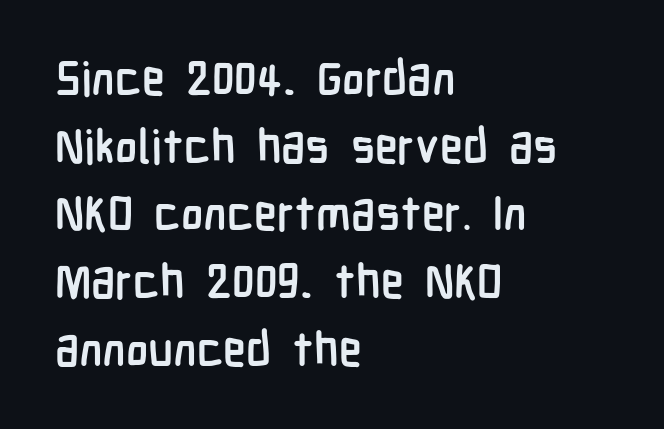
{"serif": "no", "italic": "no", "bold": "yes", "weight": "semibold", "width": "condensed", "stroke_contrast": "low", "x_height": "medium", "monospaced": "no", "underline": "no", "align": "left", "line_spacing": "normal", "line_spacing_ratio": 1.44, "letter_spacing": "normal", "letter_spacing_em": 0.0, "glyph_px": 47}
